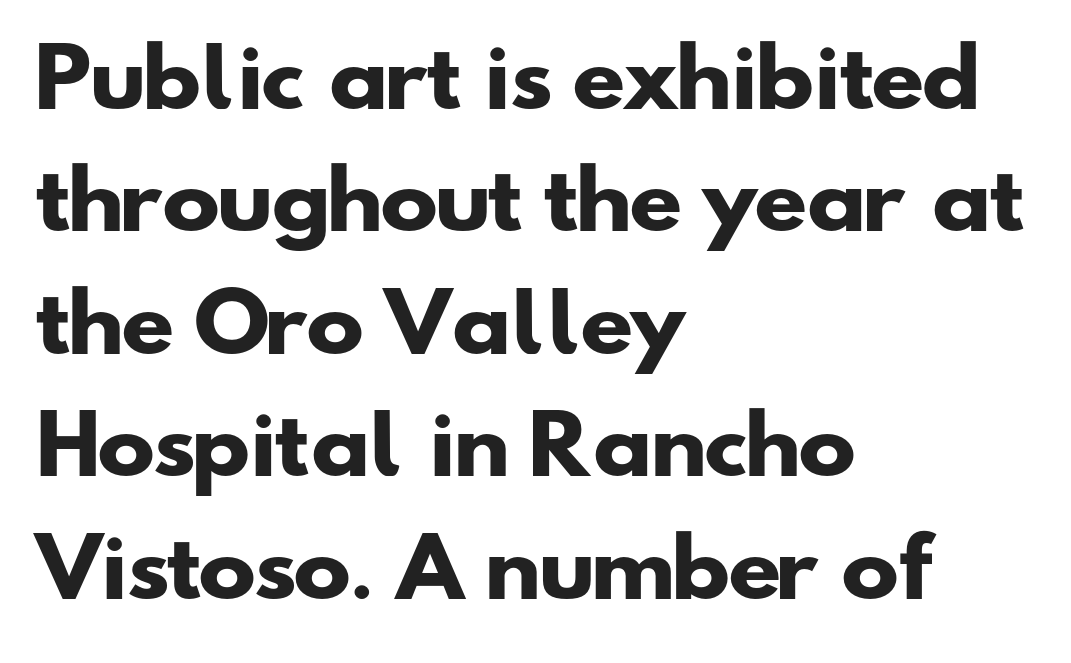
The image shows 78 px heavy, wide sans-serif type; set left-aligned, normal line spacing (1.57x), normal letter spacing, not underlined; low stroke contrast and a small x-height.
